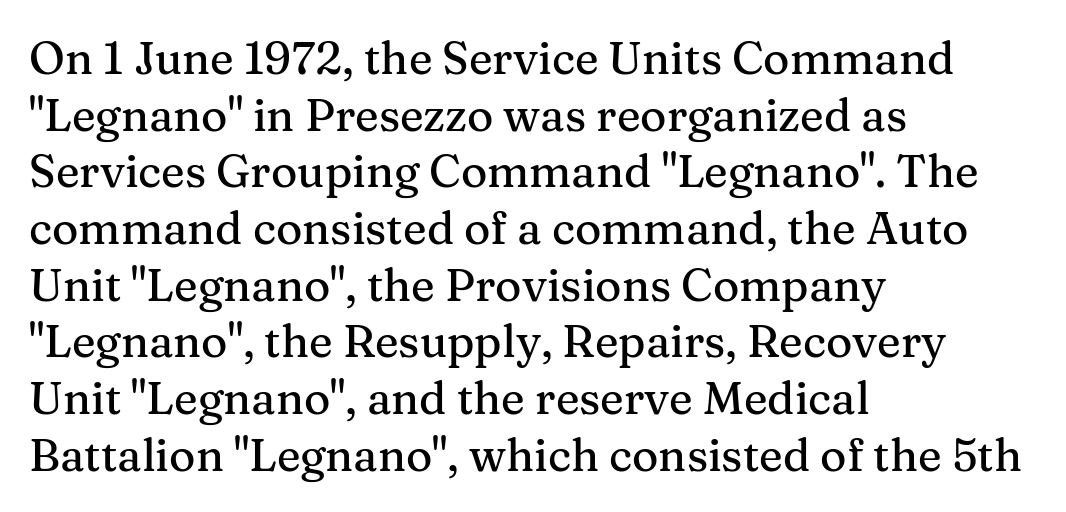
Q: Is the text italic (slanted)? A: No, it is upright.
Q: Is the typeface a serif or a sans-serif typeface? A: Serif.
Q: Is the text underlined? A: No.
Q: How is the paragraph aligned? A: Left-aligned.
Q: Is the spacing between letters normal or unusually wide? A: Normal.
Q: Is the spacing between lines tight, normal or loose? A: Normal.
Q: Width (condensed, normal, or wide)? A: Normal.
Q: Stroke contrast? A: Medium.
Q: x-height? A: Medium.
Q: Monospaced? A: No.
